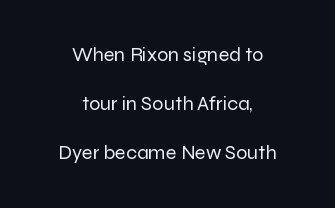
Q: Is the text bold? A: No.
Q: Is the text italic (slanted)? A: No, it is upright.
Q: Is the text underlined? A: No.
Q: How is the paragraph aligned? A: Centered.
Q: Is the spacing between letters normal or unusually wide? A: Normal.
Q: Is the spacing between lines tight, normal or loose? A: Loose.
